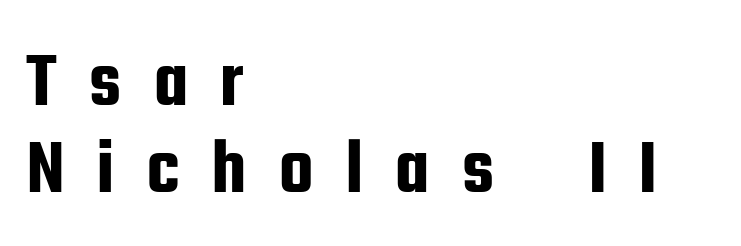
The image shows 79 px condensed sans-serif type, upright; set left-aligned, tight line spacing (1.1x), unusually wide letter spacing (+0.39 em), not underlined; low stroke contrast and a medium x-height.
